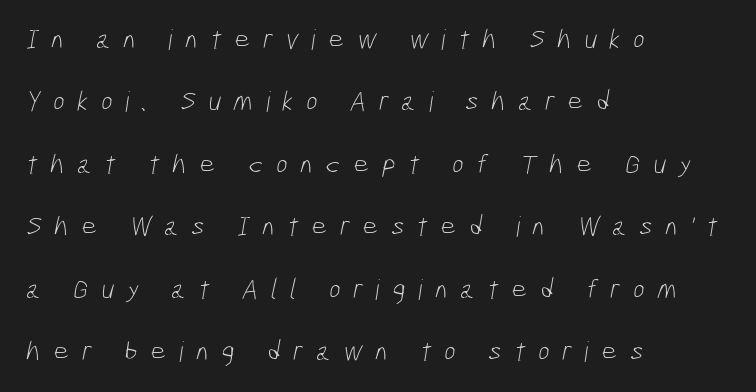
{"serif": "no", "bold": "no", "weight": "light", "width": "condensed", "stroke_contrast": "low", "x_height": "medium", "monospaced": "no", "underline": "no", "align": "left", "line_spacing": "loose", "line_spacing_ratio": 2.23, "letter_spacing": "wide", "letter_spacing_em": 0.44, "glyph_px": 28}
